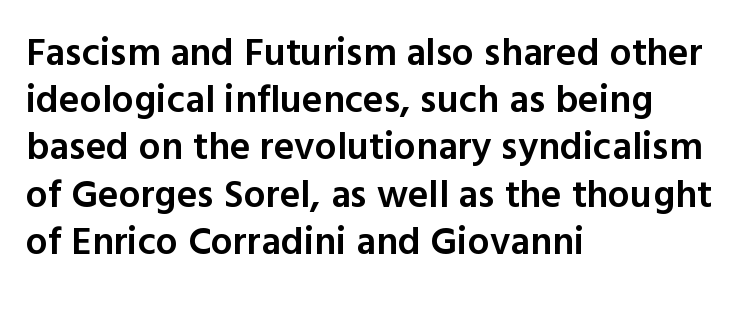
Q: Is the text bold? A: Semi-bold.
Q: Is the text italic (slanted)? A: No, it is upright.
Q: Is the typeface a serif or a sans-serif typeface? A: Sans-serif.
Q: Is the text underlined? A: No.
Q: How is the paragraph aligned? A: Left-aligned.
Q: Is the spacing between letters normal or unusually wide? A: Normal.
Q: Width (condensed, normal, or wide)? A: Normal.
Q: x-height? A: Medium.
Q: Monospaced? A: No.
